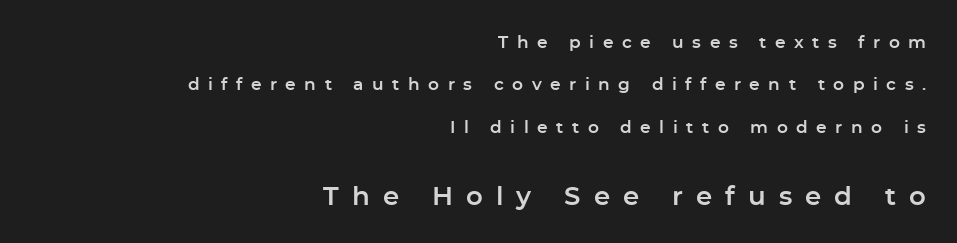
These two chunks differ in scale, with the bottom chunk taking the larger measure. If you drew a line through each stem, it would be perfectly vertical. Horizontal alignment here is rightward, an uncommon choice for prose. Beneath every word, the page is bare. You could fit nearly another row in the gap between these rows.
